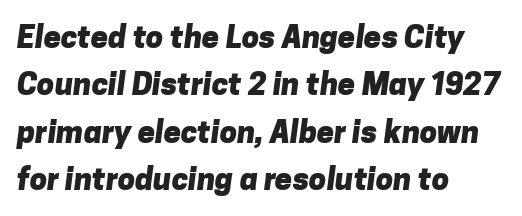
{"serif": "no", "bold": "yes", "weight": "heavy", "width": "normal", "stroke_contrast": "low", "x_height": "medium", "monospaced": "no", "underline": "no", "align": "left", "line_spacing": "normal", "line_spacing_ratio": 1.53, "letter_spacing": "normal", "letter_spacing_em": 0.0, "glyph_px": 31}
